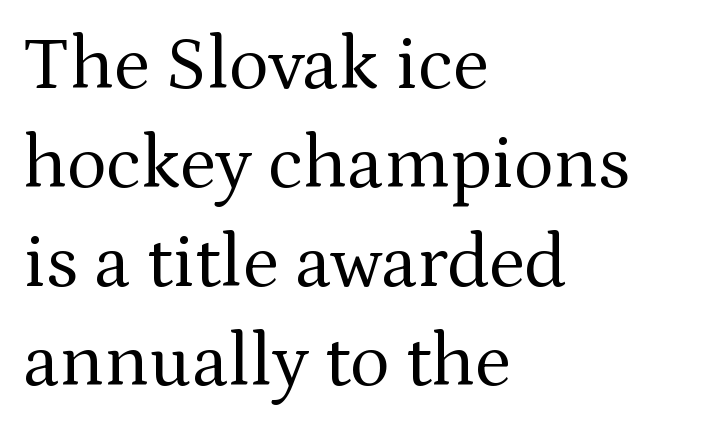
Q: Is the text bold? A: No.
Q: Is the text italic (slanted)? A: No, it is upright.
Q: Is the typeface a serif or a sans-serif typeface? A: Serif.
Q: Is the text underlined? A: No.
Q: How is the paragraph aligned? A: Left-aligned.
Q: Is the spacing between letters normal or unusually wide? A: Normal.
Q: Is the spacing between lines tight, normal or loose? A: Normal.
Q: Width (condensed, normal, or wide)? A: Normal.
Q: Stroke contrast? A: Medium.
Q: x-height? A: Medium.
Q: Monospaced? A: No.
